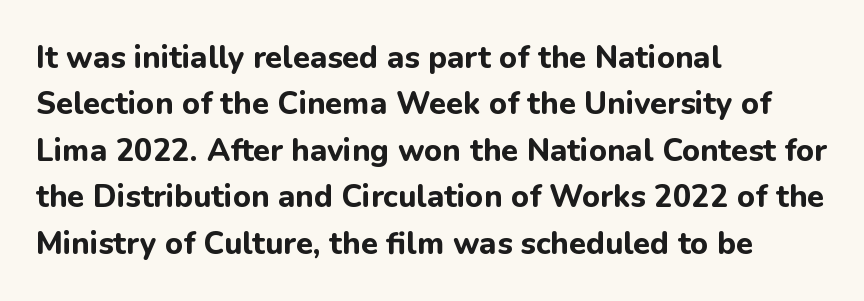
Character widths vary here, with narrow letters taking less room than wide ones. The rendering anchors every line to the left-hand side. Thick stems and heavy bowls — unmistakably bold. This is roman type, the default non-slanted kind. Unmarked baselines from the first word to the last. Regarding serifs, this sample does without them.
